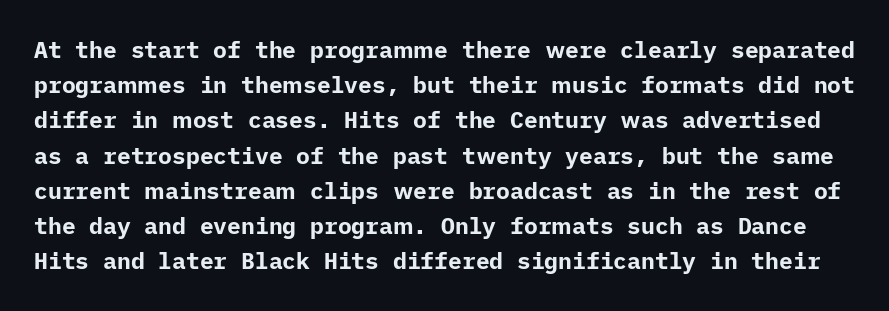
{"italic": "no", "bold": "yes", "underline": "no", "line_spacing": "normal", "line_spacing_ratio": 1.53, "letter_spacing": "normal", "letter_spacing_em": 0.0, "glyph_px": 23}
